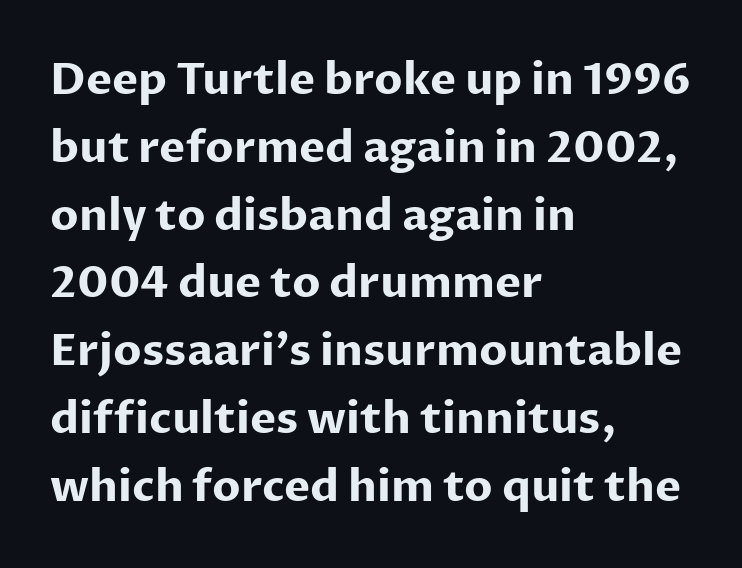
Q: Is the text bold? A: Yes.
Q: Is the text italic (slanted)? A: No, it is upright.
Q: Is the typeface a serif or a sans-serif typeface? A: Sans-serif.
Q: Is the text underlined? A: No.
Q: How is the paragraph aligned? A: Left-aligned.
Q: Is the spacing between letters normal or unusually wide? A: Normal.
Q: Is the spacing between lines tight, normal or loose? A: Normal.
Q: Width (condensed, normal, or wide)? A: Normal.
Q: Stroke contrast? A: Low.
Q: x-height? A: Medium.
Q: Monospaced? A: No.
